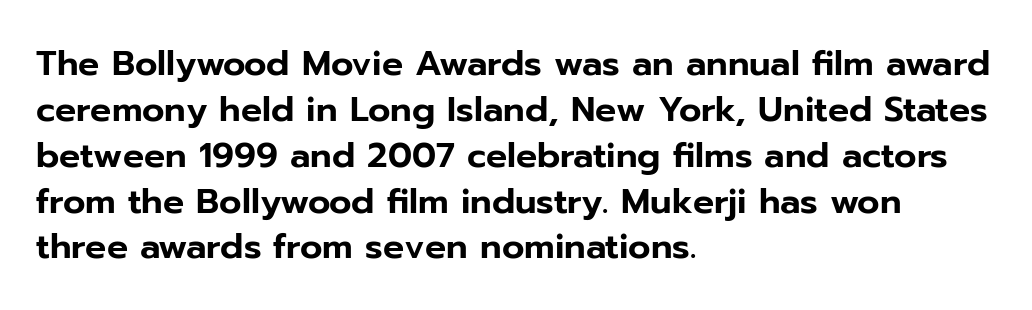
{"serif": "no", "italic": "no", "width": "normal", "stroke_contrast": "low", "x_height": "medium", "monospaced": "no", "underline": "no", "align": "left", "line_spacing": "normal", "line_spacing_ratio": 1.31, "letter_spacing": "normal", "letter_spacing_em": 0.0, "glyph_px": 35}
